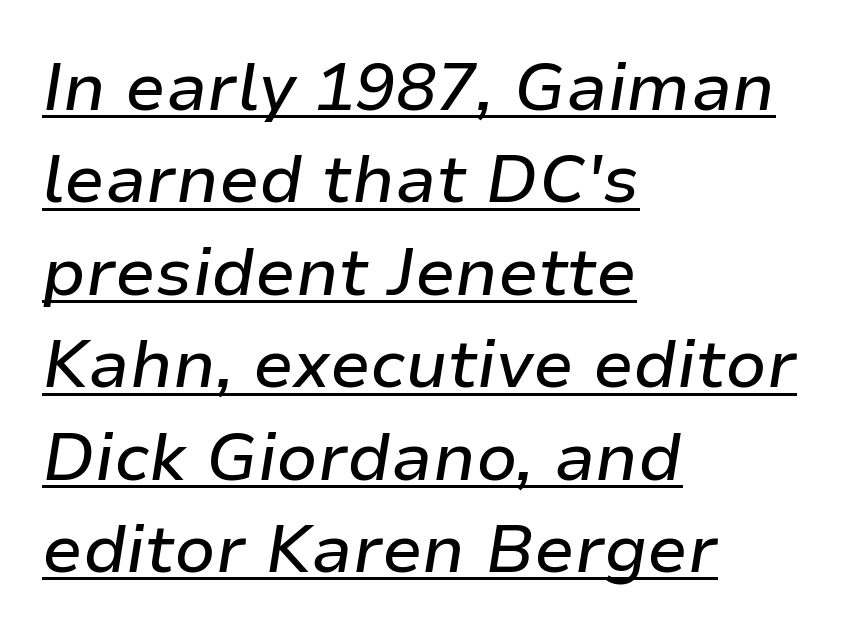
Q: Is the text italic (slanted)? A: Yes, it leans right by about 9 degrees.
Q: Is the text underlined? A: Yes.
Q: How is the paragraph aligned? A: Left-aligned.
Q: Is the spacing between letters normal or unusually wide? A: Normal.
Q: Is the spacing between lines tight, normal or loose? A: Normal.
Q: Width (condensed, normal, or wide)? A: Normal.
Q: Stroke contrast? A: Low.
Q: x-height? A: Medium.
Q: Monospaced? A: No.
